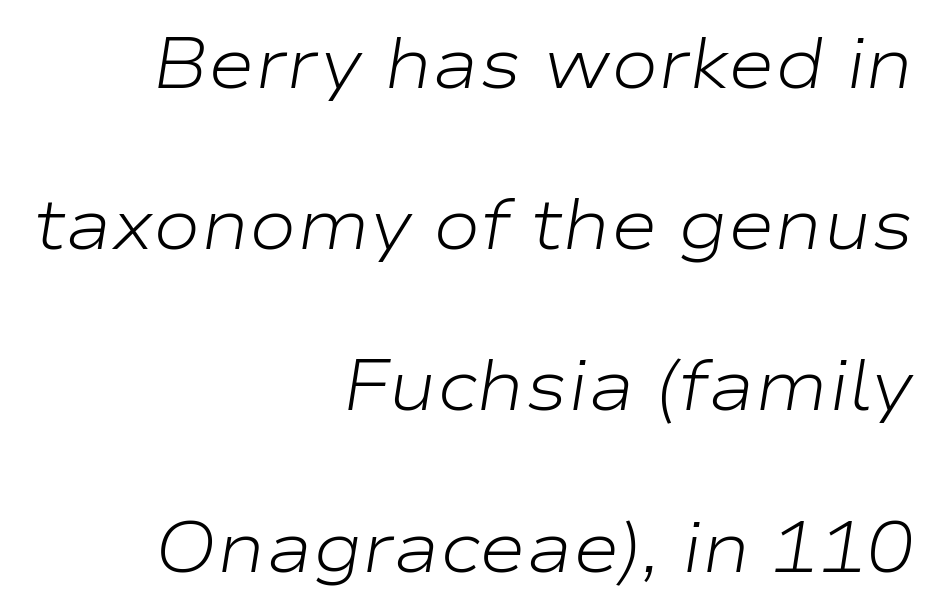
The image shows 71 px light, wide type, italic (leaning right); set right-aligned, loose line spacing (2.27x), normal letter spacing, not underlined; low stroke contrast and a medium x-height.
